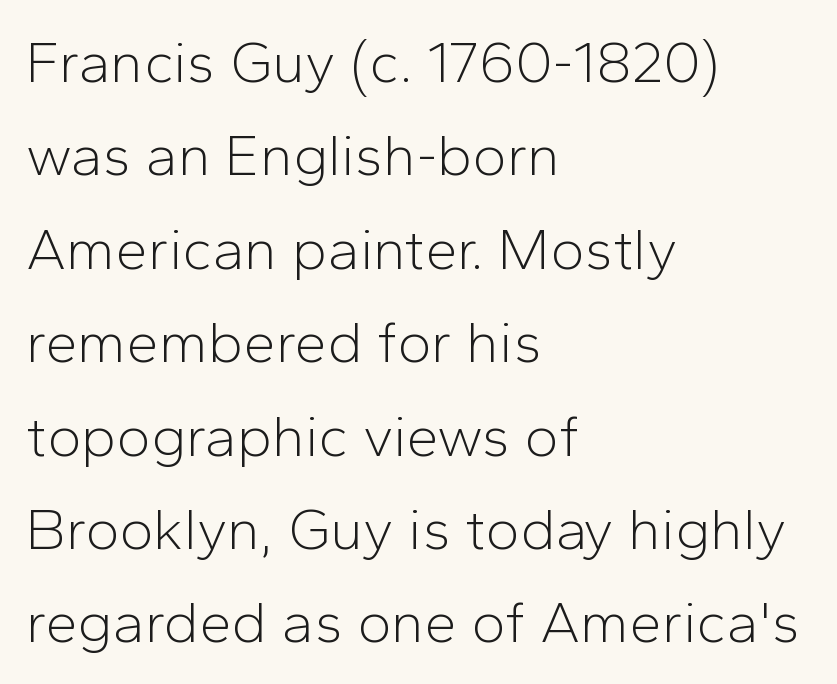
{"serif": "no", "italic": "no", "bold": "no", "weight": "light", "width": "normal", "stroke_contrast": "low", "x_height": "medium", "monospaced": "no", "underline": "no", "align": "left", "line_spacing": "normal", "line_spacing_ratio": 1.61, "letter_spacing": "normal", "letter_spacing_em": 0.0, "glyph_px": 58}
